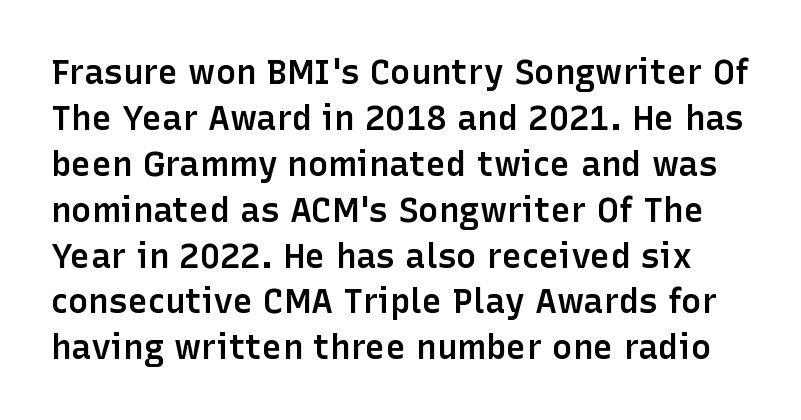
Q: Is the text bold? A: Semi-bold.
Q: Is the text italic (slanted)? A: No, it is upright.
Q: Is the typeface a serif or a sans-serif typeface? A: Sans-serif.
Q: Is the text underlined? A: No.
Q: Is the spacing between letters normal or unusually wide? A: Normal.
Q: Is the spacing between lines tight, normal or loose? A: Normal.
Q: Width (condensed, normal, or wide)? A: Normal.
Q: Stroke contrast? A: Low.
Q: x-height? A: Medium.
Q: Monospaced? A: No.
